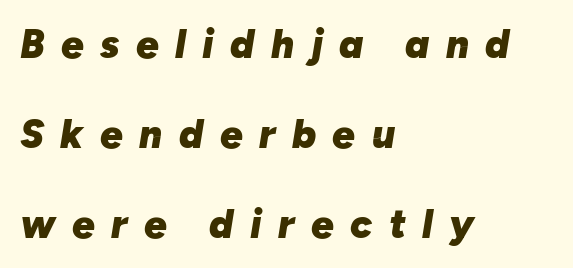
Set as a true bold cut, around the 700 mark. You could fit nearly another row in the gap between these rows. Every row of glyphs begins at an identical x-position on the left. Do the characters align in a grid? No, the font is proportional.
